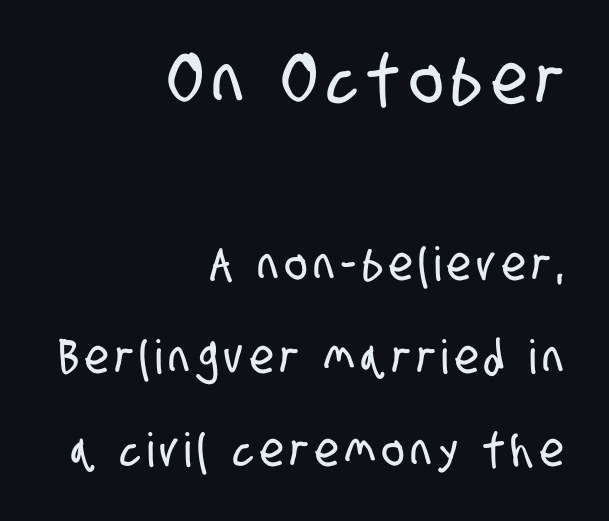
Note: no serifs on the glyphs. Honestly, the rows look like they've been pulled way apart. Top chunk: large. Bottom chunk: small. Note the varied advance widths — an 'i' is clearly narrower than an 'm'.
